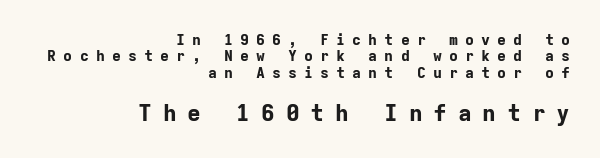
You'd pick this weight for a headline — it's a proper bold. Line ends are locked; line starts wander. Which chunk is bigger? The second one — the bottom block dwarfs the top. Bare-footed words on every line. Italic? Not at all — the glyphs are vertical. The lines are packed closely together with very little leading.
